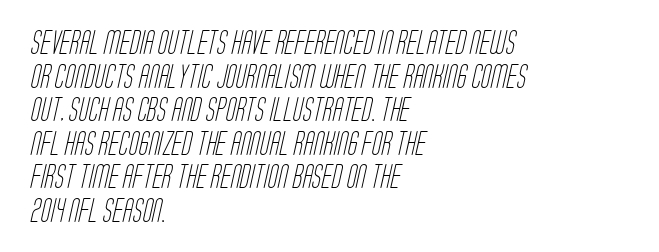
The image shows 23 px text type; set left-aligned, normal line spacing (1.46x), normal letter spacing, not underlined.
